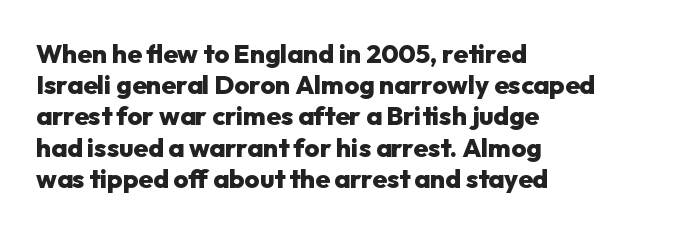
Q: Is the text bold? A: Yes.
Q: Is the text italic (slanted)? A: No, it is upright.
Q: Is the text underlined? A: No.
Q: How is the paragraph aligned? A: Left-aligned.
Q: Is the spacing between letters normal or unusually wide? A: Normal.
